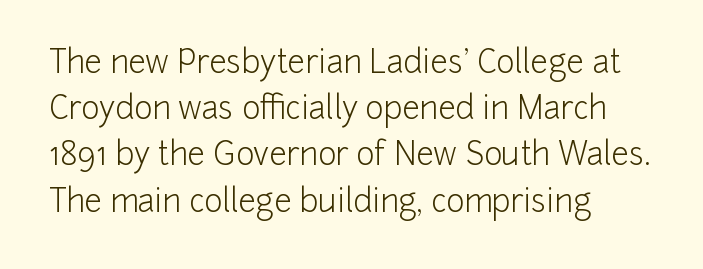
This rendering leaves character spacing at its baseline value. Serif or sans? Sans — the stroke terminals are bare. Line beginnings align vertically; line endings do not. If you drew a line through each stem, it would be perfectly vertical. Stem width sits at or under what a default text font uses.
